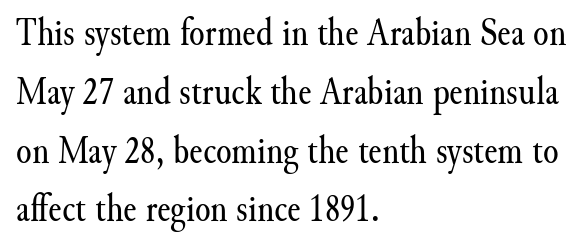
Decoration check: the copy has no underline. Designer's note — italics off, roman on. The designer left line spacing at the default. The rag falls on the right side of this text block. The glyphs in this specimen are seriffed.
